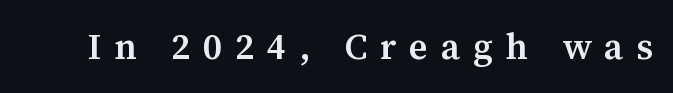
Q: Is the text bold? A: Semi-bold.
Q: Is the text italic (slanted)? A: No, it is upright.
Q: Is the typeface a serif or a sans-serif typeface? A: Serif.
Q: Is the text underlined? A: No.
Q: Is the spacing between letters normal or unusually wide? A: Unusually wide.
Q: Width (condensed, normal, or wide)? A: Normal.
Q: Stroke contrast? A: Medium.
Q: x-height? A: Medium.
Q: Monospaced? A: No.
